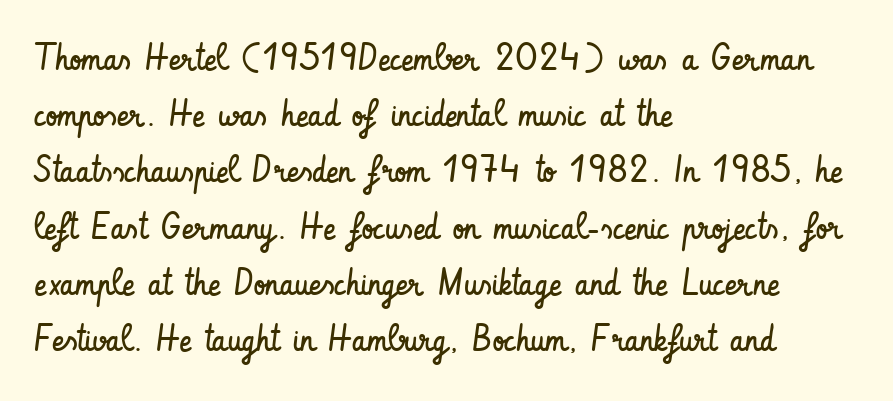
The image shows 37 px regular-weight, condensed sans-serif type, upright; set left-aligned, normal line spacing (1.52x), normal letter spacing, not underlined; low stroke contrast and a small x-height.
